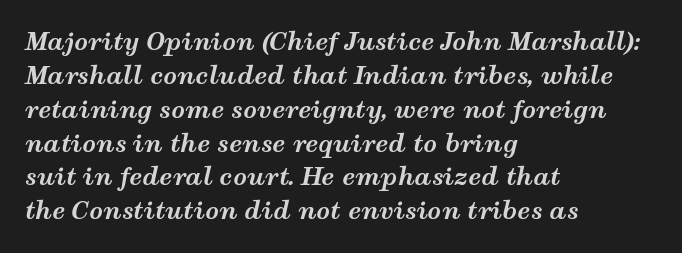
Q: Is the text bold? A: Yes.
Q: Is the text italic (slanted)? A: Yes, it leans right by about 12 degrees.
Q: Is the text underlined? A: No.
Q: How is the paragraph aligned? A: Left-aligned.
Q: Is the spacing between letters normal or unusually wide? A: Normal.
Q: Is the spacing between lines tight, normal or loose? A: Normal.
